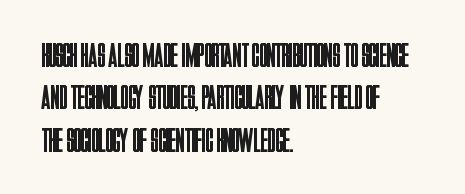
{"serif": "no", "italic": "no", "bold": "no", "weight": "regular", "width": "condensed", "stroke_contrast": "low", "x_height": "large", "monospaced": "no", "underline": "no", "align": "left", "line_spacing": "normal", "line_spacing_ratio": 1.25, "letter_spacing": "normal", "letter_spacing_em": 0.0, "glyph_px": 34}
